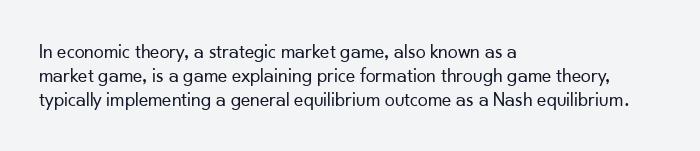
The image shows 20 px text type, upright; set left-aligned, line spacing 1.21x, normal letter spacing, not underlined.
